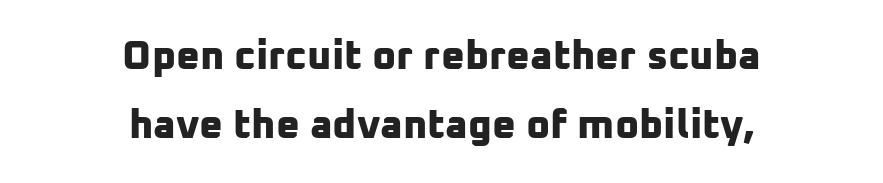
Q: Is the text bold? A: Yes.
Q: Is the typeface a serif or a sans-serif typeface? A: Sans-serif.
Q: Is the text underlined? A: No.
Q: How is the paragraph aligned? A: Centered.
Q: Is the spacing between letters normal or unusually wide? A: Normal.
Q: Is the spacing between lines tight, normal or loose? A: Normal.
Q: Width (condensed, normal, or wide)? A: Normal.
Q: Stroke contrast? A: Low.
Q: x-height? A: Medium.
Q: Monospaced? A: No.
